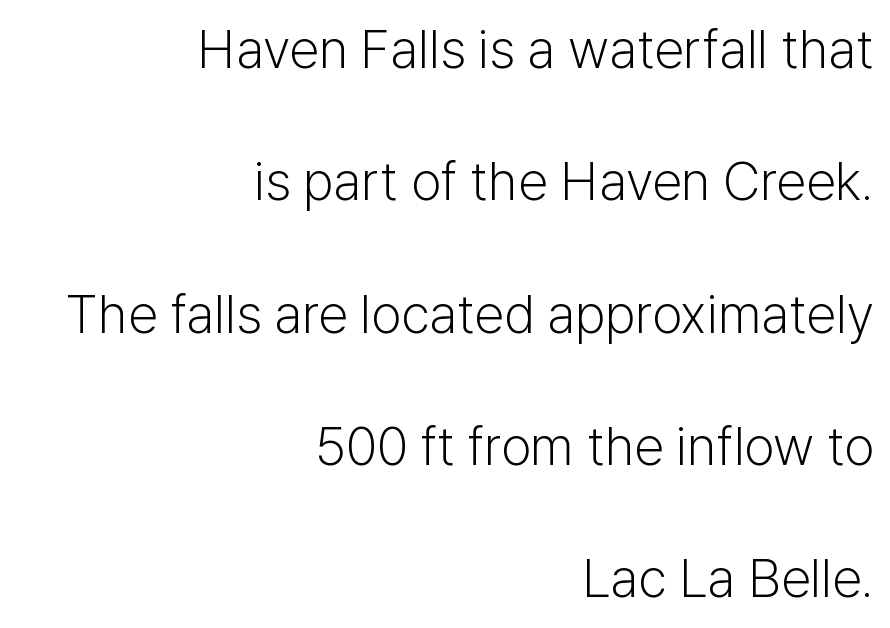
The image shows 54 px light sans-serif type, upright; set right-aligned, loose line spacing (2.45x), normal letter spacing, not underlined; low stroke contrast and a medium x-height.
